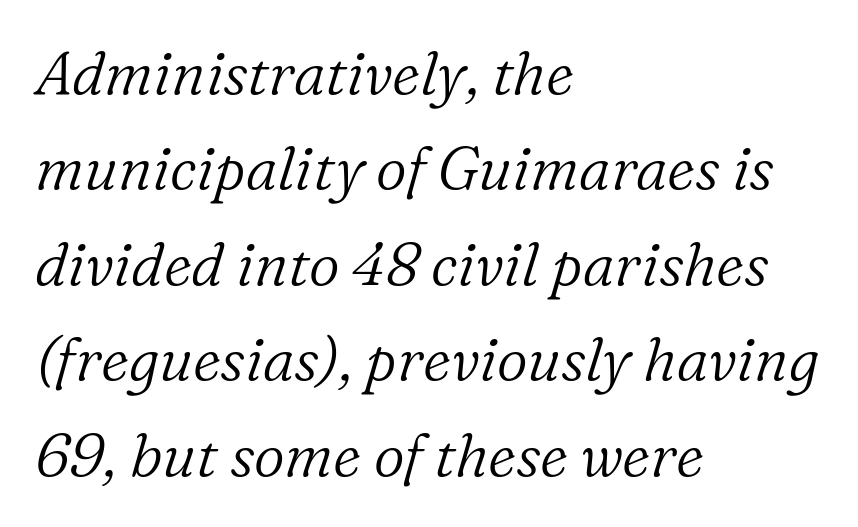
{"serif": "yes", "italic": "yes", "lean": "right", "slant_degrees": 16, "bold": "no", "weight": "light", "width": "normal", "stroke_contrast": "low", "x_height": "medium", "monospaced": "no", "underline": "no", "align": "left", "line_spacing": "normal", "line_spacing_ratio": 1.59, "letter_spacing": "normal", "letter_spacing_em": 0.0, "glyph_px": 60}
